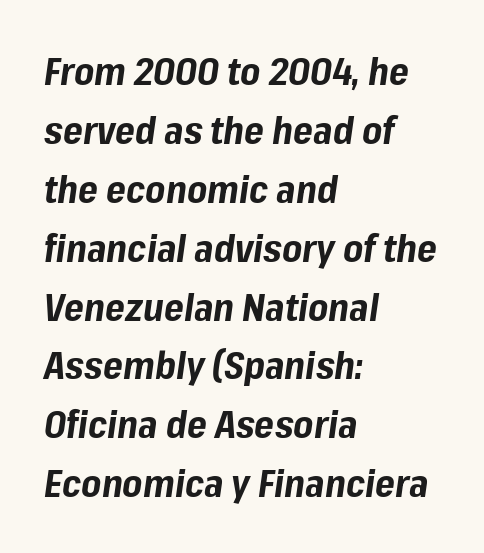
Style check: oblique. Tracking value appears to be zero — textbook default spacing. Character widths vary here, with narrow letters taking less room than wide ones. The glyphs are unaccompanied by any horizontal stroke below them. Line spacing here is normal.
